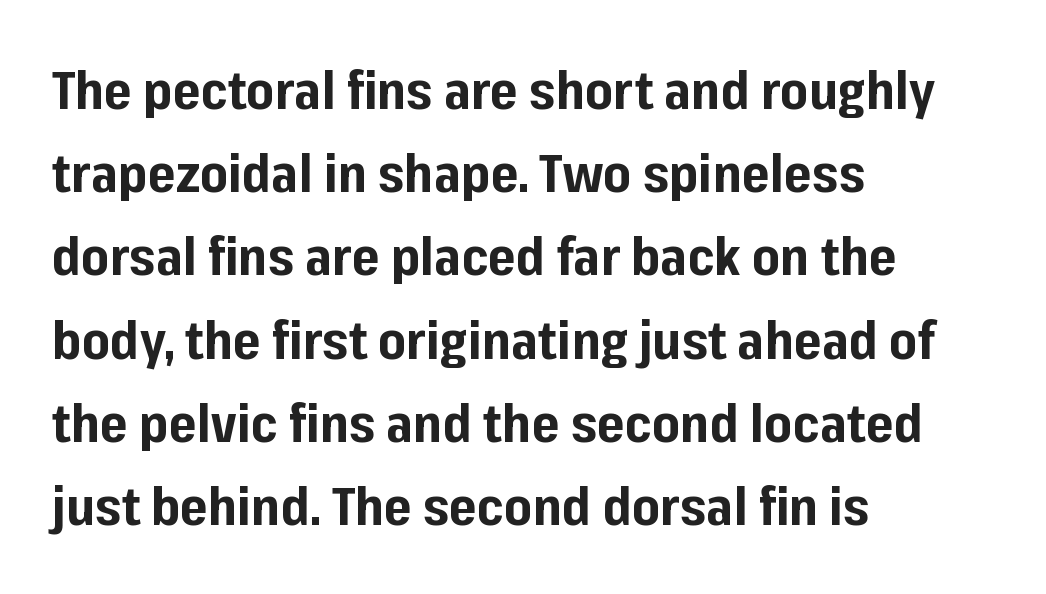
Q: Is the text bold? A: Yes.
Q: Is the text italic (slanted)? A: No, it is upright.
Q: Is the typeface a serif or a sans-serif typeface? A: Sans-serif.
Q: Is the text underlined? A: No.
Q: How is the paragraph aligned? A: Left-aligned.
Q: Is the spacing between letters normal or unusually wide? A: Normal.
Q: Is the spacing between lines tight, normal or loose? A: Normal.
Q: Width (condensed, normal, or wide)? A: Normal.
Q: Stroke contrast? A: Low.
Q: x-height? A: Medium.
Q: Monospaced? A: No.
